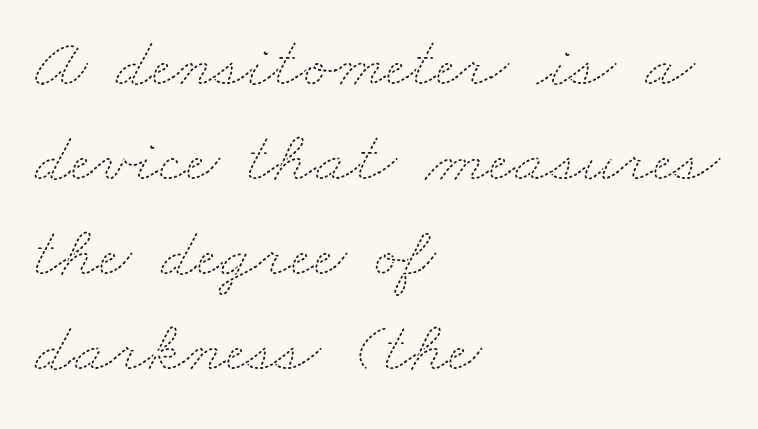
Q: Is the text bold? A: No.
Q: Is the text underlined? A: No.
Q: How is the paragraph aligned? A: Left-aligned.
Q: Is the spacing between letters normal or unusually wide? A: Normal.
Q: Is the spacing between lines tight, normal or loose? A: Normal.
Q: Width (condensed, normal, or wide)? A: Wide.
Q: Stroke contrast? A: Medium.
Q: x-height? A: Small.
Q: Monospaced? A: No.
